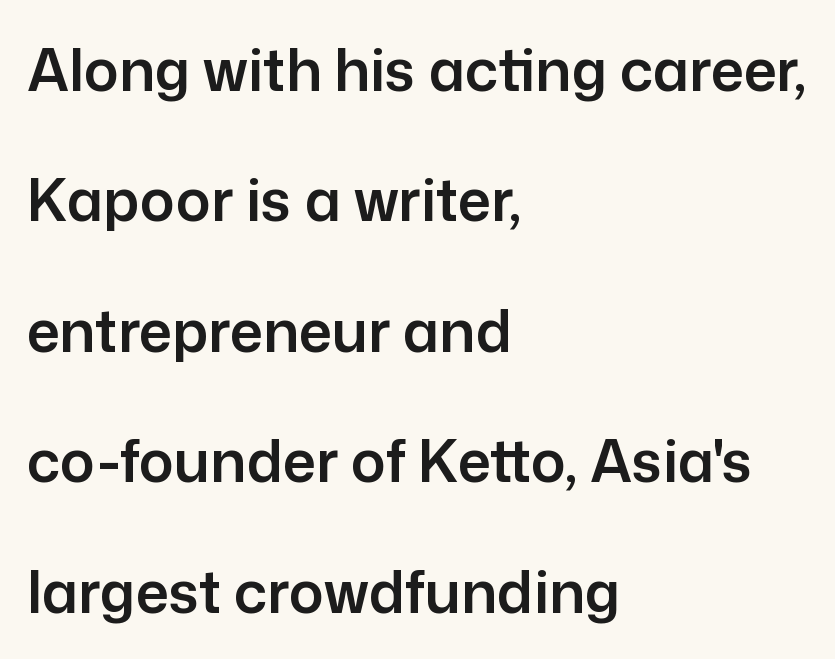
The image shows 58 px sans-serif type, upright; set left-aligned, loose line spacing (2.25x), normal letter spacing, not underlined; low stroke contrast and a medium x-height.
